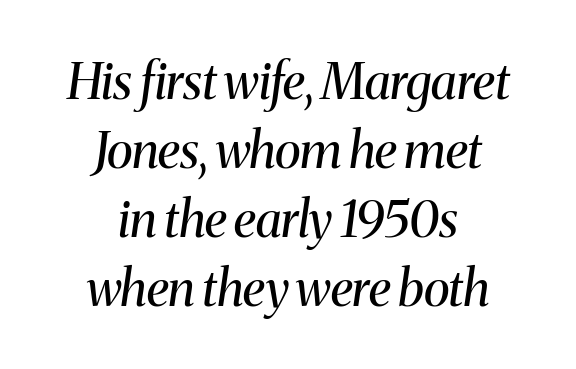
The typesetting does not lean heavy: it is not bold. Only glyphs here, with clear space below each row. The rendering applies a slant to the glyphs. Type style note: has serifs. A typesetter would call this leading conventional body-copy spacing.
